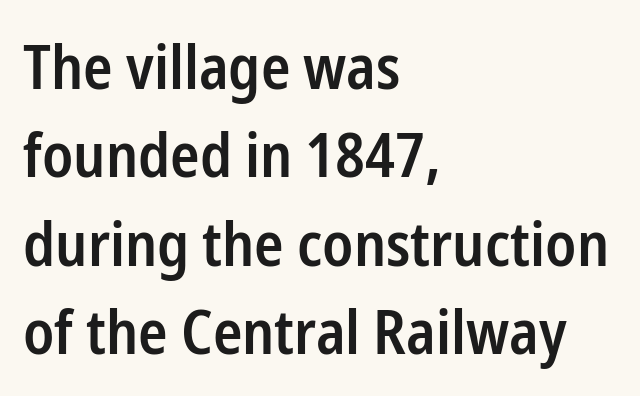
I'd describe the lettering as semibold — firm but not a full bold. The font's upright variant was chosen for this text. Students, note that the glyphs here touch the page at normal intervals. Note the varied advance widths — an 'i' is clearly narrower than an 'm'. Summary of vertical rhythm: regular, with standard interline spacing.
